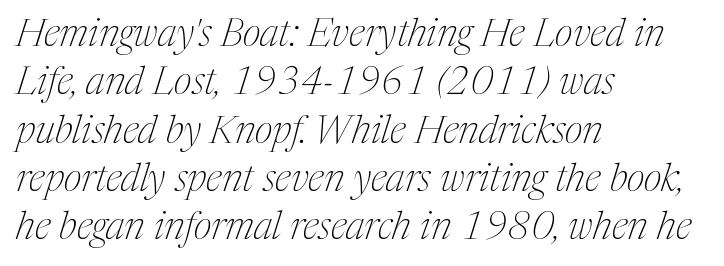
Looks like regular typesetting: each glyph gets only the width it needs. Caption: multi-line text, flush left, ragged right. Caption: face not bold, strokes unweighted. You can tell it's italic because the verticals aren't actually vertical.
